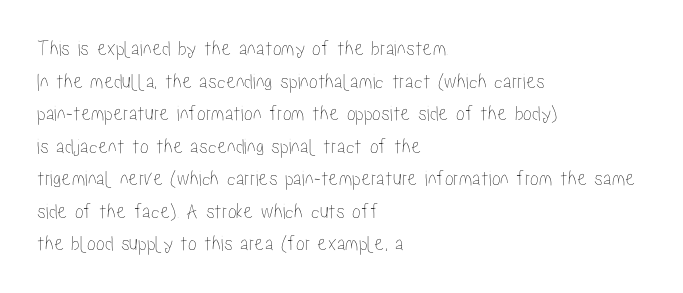
The image shows 22 px text type, upright; set left-aligned, normal line spacing (1.48x), normal letter spacing, not underlined.
